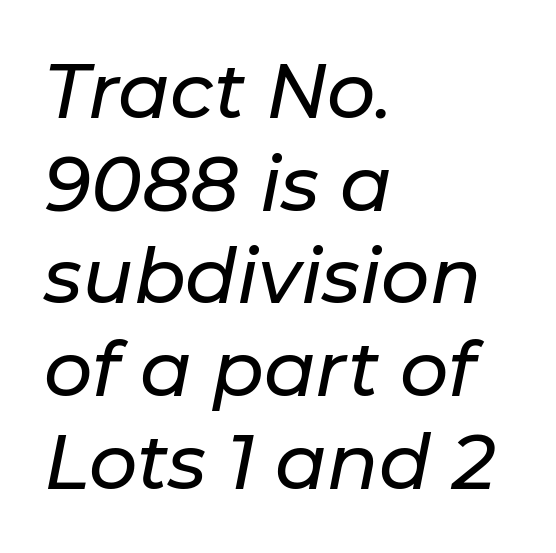
Check under the words: just untouched page. These lines are set flush left with a ragged right edge. Looks like regular typesetting: each glyph gets only the width it needs. In terms of letterspacing, this is plain default setting.
